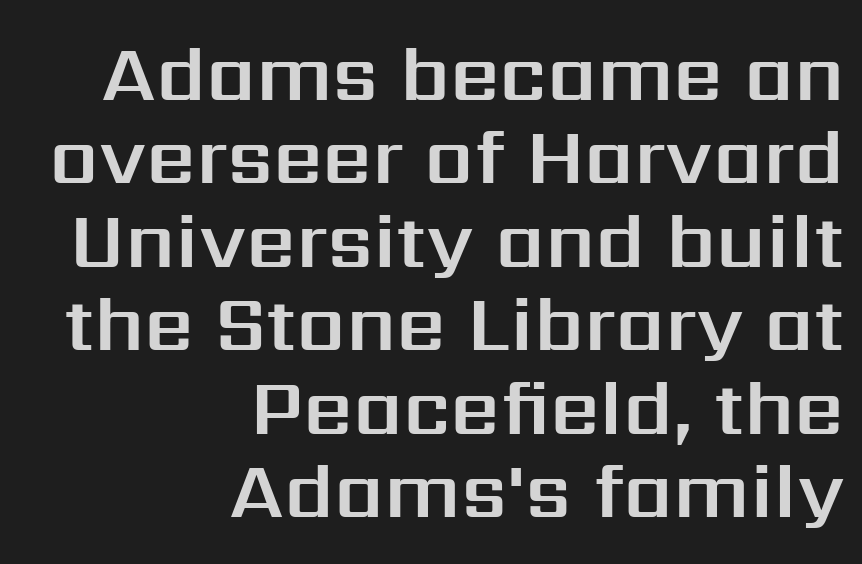
The image shows 78 px sans-serif type, upright; set right-aligned, tight line spacing (1.07x), normal letter spacing, not underlined; medium stroke contrast and a medium x-height.
